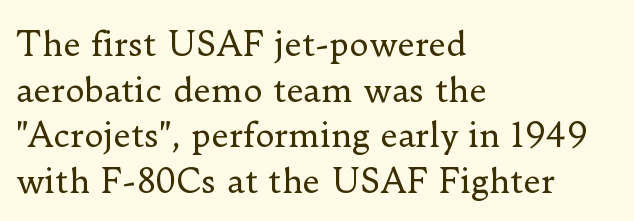
The image shows 33 px regular-weight serif type, upright; set left-aligned, normal line spacing (1.38x), normal letter spacing, not underlined; low stroke contrast and a small x-height.
